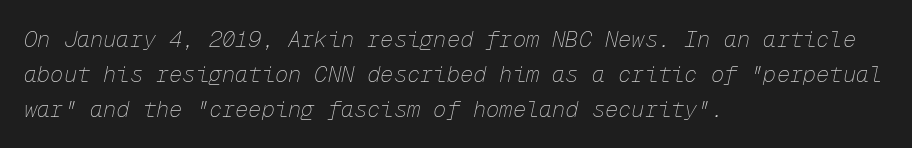
Q: Is the text bold? A: No.
Q: Is the text italic (slanted)? A: Yes, it leans right by about 12 degrees.
Q: Is the text underlined? A: No.
Q: How is the paragraph aligned? A: Left-aligned.
Q: Is the spacing between letters normal or unusually wide? A: Normal.
Q: Is the spacing between lines tight, normal or loose? A: Normal.
